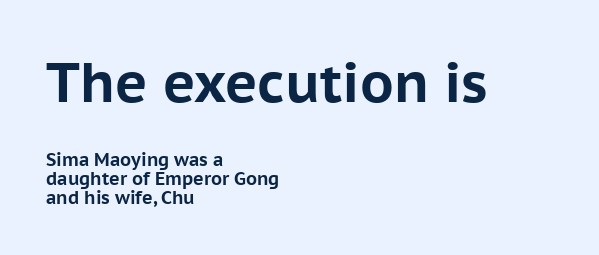
These lines are rendered in a variable-pitch font. Honestly, the rows look squashed on top of each other. The upper block of text is set noticeably larger than the block beneath it. Each glyph is drawn with heavy, bold strokes.
